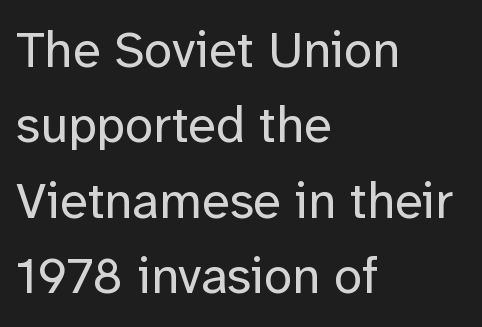
Q: Is the text bold? A: No.
Q: Is the text italic (slanted)? A: No, it is upright.
Q: Is the typeface a serif or a sans-serif typeface? A: Sans-serif.
Q: Is the text underlined? A: No.
Q: How is the paragraph aligned? A: Left-aligned.
Q: Is the spacing between letters normal or unusually wide? A: Normal.
Q: Is the spacing between lines tight, normal or loose? A: Normal.
Q: Width (condensed, normal, or wide)? A: Normal.
Q: Stroke contrast? A: Low.
Q: x-height? A: Medium.
Q: Monospaced? A: No.
